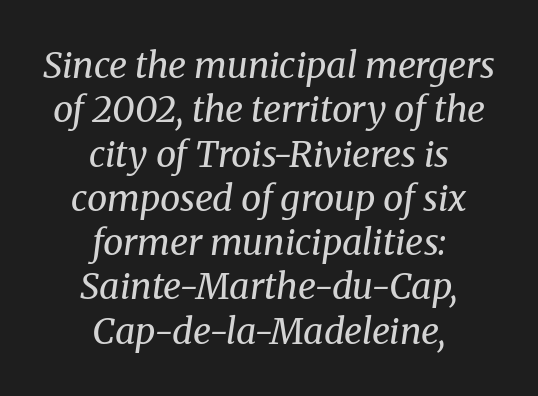
In terms of posture, this sample is oblique. Unlike a clean sans, this face finishes its strokes with serifs. Words appear dense and cohesive because spacing is normal. Leftover space on each line is divided equally before and after the words. Weight class: somewhere from thin through regular.
